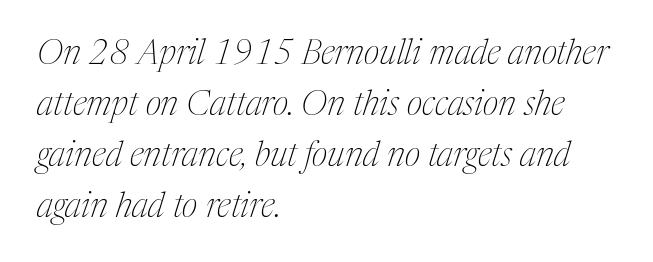
The image shows 34 px thin, condensed serif type, italic (leaning right); set left-aligned, normal line spacing (1.5x), normal letter spacing, not underlined; medium stroke contrast and a medium x-height.
